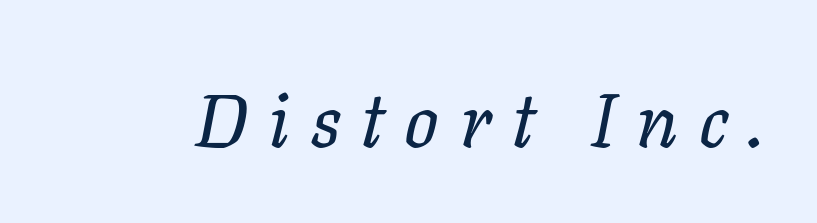
Q: Is the text bold? A: No.
Q: Is the text italic (slanted)? A: Yes, it leans right by about 11 degrees.
Q: Is the text underlined? A: No.
Q: Is the spacing between letters normal or unusually wide? A: Unusually wide.
Q: Width (condensed, normal, or wide)? A: Normal.
Q: Stroke contrast? A: Low.
Q: x-height? A: Medium.
Q: Monospaced? A: No.
